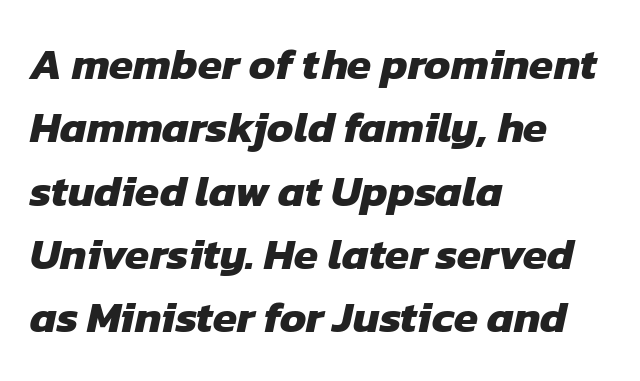
The image shows 44 px heavy sans-serif type; set left-aligned, normal line spacing (1.44x), normal letter spacing, not underlined; low stroke contrast and a medium x-height.
